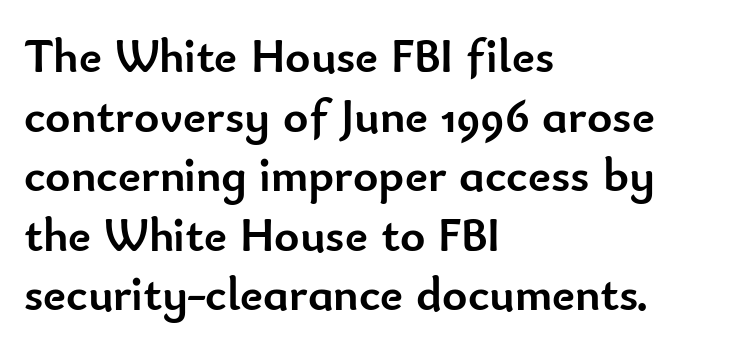
{"serif": "no", "italic": "no", "bold": "yes", "weight": "semibold", "width": "normal", "stroke_contrast": "low", "x_height": "small", "monospaced": "no", "underline": "no", "align": "left", "line_spacing_ratio": 1.24, "letter_spacing": "normal", "letter_spacing_em": 0.0, "glyph_px": 48}
